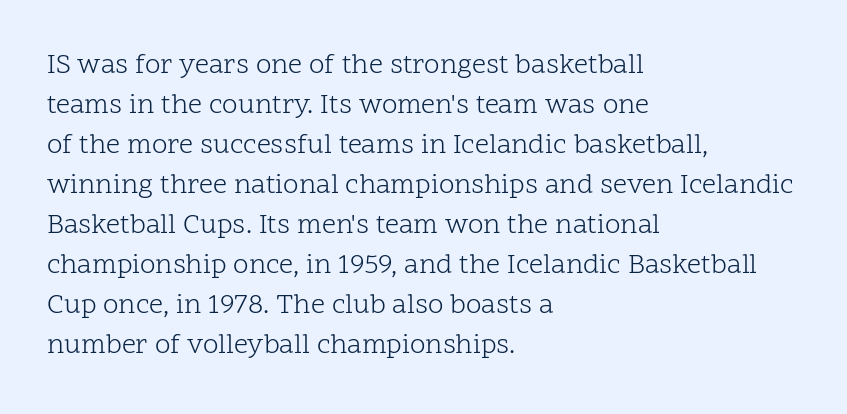
The type sits square on the baseline with zero lean. The area under the type is left untouched. You can tell from the footed stems that serif type was used. Interline gaps are of average width in this sample. Here the designer chose a conventional face with non-uniform glyph widths. No extra ink here — the face is not bold.
